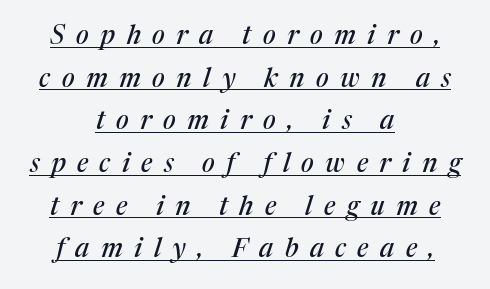
The image shows 26 px text type, italic (leaning right); set centered, normal line spacing (1.64x), unusually wide letter spacing (+0.44 em), underlined.
